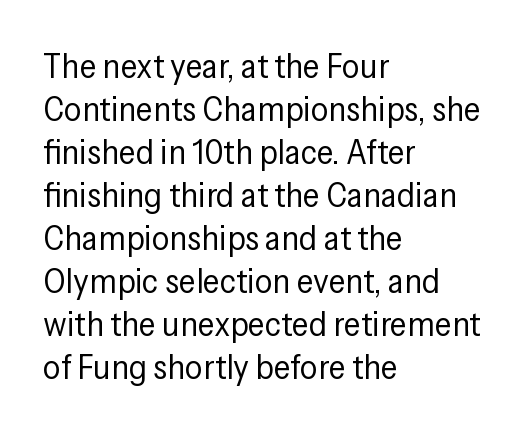
Q: Is the text bold? A: No.
Q: Is the text italic (slanted)? A: No, it is upright.
Q: Is the typeface a serif or a sans-serif typeface? A: Sans-serif.
Q: Is the text underlined? A: No.
Q: How is the paragraph aligned? A: Left-aligned.
Q: Is the spacing between letters normal or unusually wide? A: Normal.
Q: Width (condensed, normal, or wide)? A: Condensed.
Q: Stroke contrast? A: Low.
Q: x-height? A: Medium.
Q: Monospaced? A: No.
